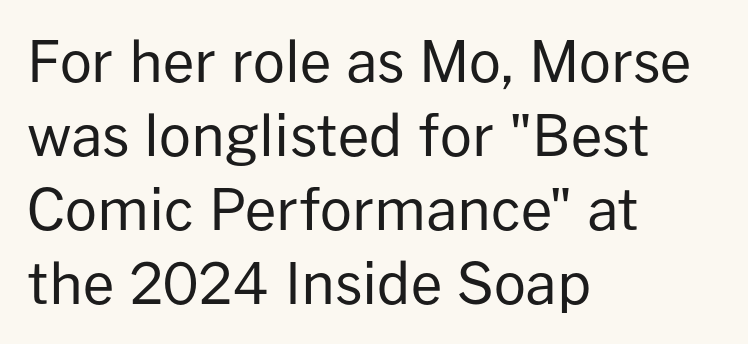
These lines are rendered in a variable-pitch font. Check where the strokes stop: nothing finishes them off — pure sans. The lines are quadded left. This is roman type, the default non-slanted kind.
